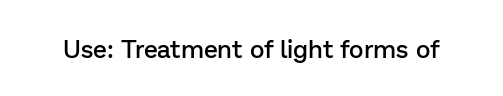
Q: Is the text bold? A: Semi-bold.
Q: Is the text italic (slanted)? A: No, it is upright.
Q: Is the text underlined? A: No.
Q: Is the spacing between letters normal or unusually wide? A: Normal.
